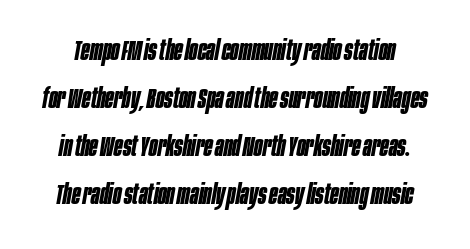
{"italic": "yes", "lean": "right", "slant_degrees": 10, "bold": "yes", "weight": "bold", "width": "condensed", "stroke_contrast": "low", "x_height": "large", "monospaced": "no", "underline": "no", "line_spacing_ratio": 1.72, "letter_spacing": "normal", "letter_spacing_em": 0.0, "glyph_px": 28}
